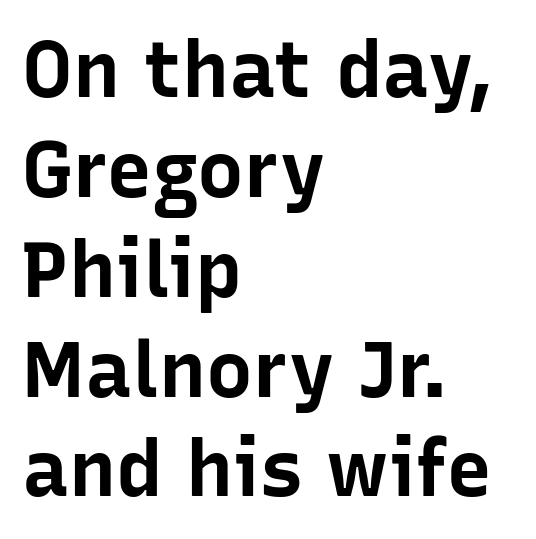
{"serif": "no", "italic": "no", "bold": "yes", "weight": "bold", "width": "normal", "stroke_contrast": "low", "x_height": "medium", "monospaced": "no", "underline": "no", "align": "left", "line_spacing": "normal", "line_spacing_ratio": 1.28, "letter_spacing": "normal", "letter_spacing_em": 0.0, "glyph_px": 78}
